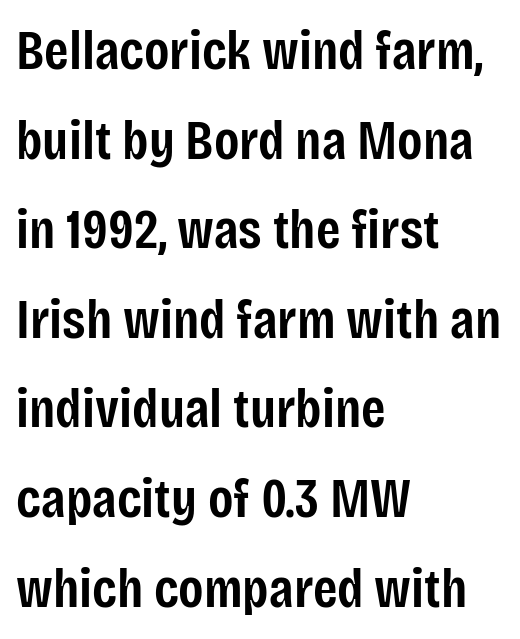
{"serif": "no", "italic": "no", "bold": "semi", "weight": "semibold", "width": "condensed", "stroke_contrast": "low", "x_height": "large", "monospaced": "no", "underline": "no", "align": "left", "line_spacing": "normal", "line_spacing_ratio": 1.6, "letter_spacing": "normal", "letter_spacing_em": 0.0, "glyph_px": 56}
